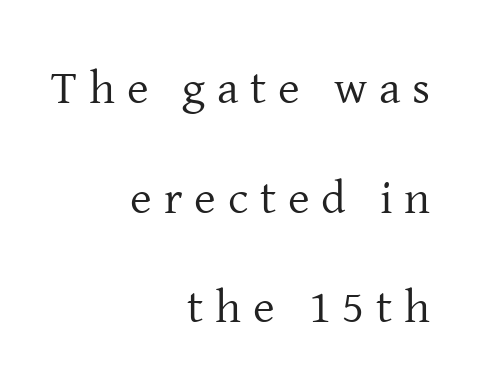
Q: Is the text bold? A: No.
Q: Is the text italic (slanted)? A: No, it is upright.
Q: Is the typeface a serif or a sans-serif typeface? A: Serif.
Q: Is the text underlined? A: No.
Q: How is the paragraph aligned? A: Right-aligned.
Q: Is the spacing between letters normal or unusually wide? A: Unusually wide.
Q: Is the spacing between lines tight, normal or loose? A: Loose.
Q: Width (condensed, normal, or wide)? A: Normal.
Q: Stroke contrast? A: Low.
Q: x-height? A: Medium.
Q: Monospaced? A: No.
